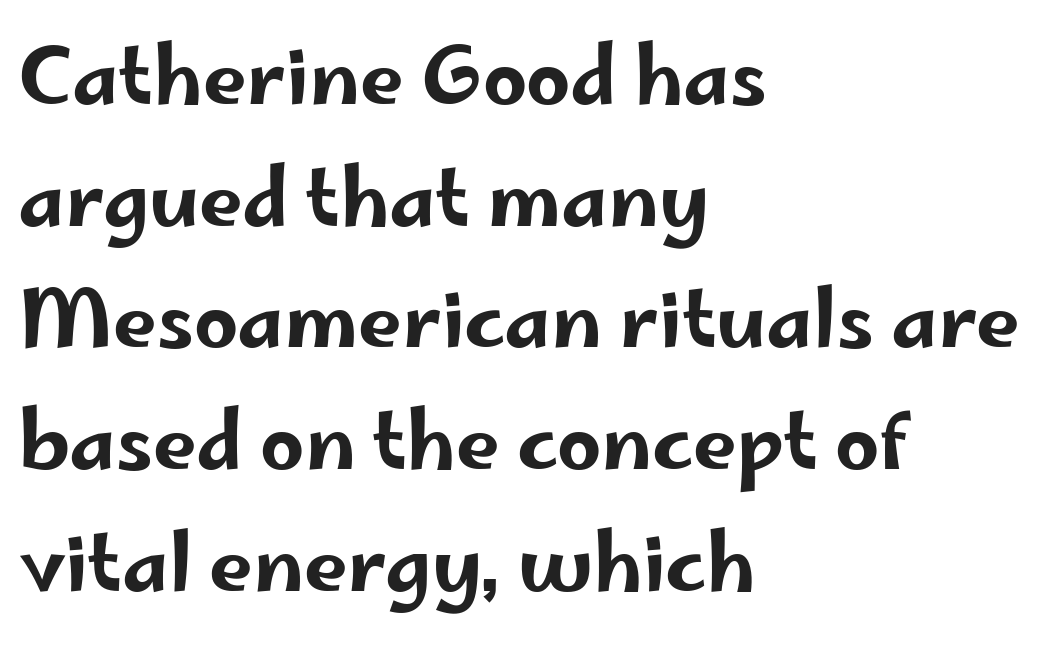
Q: Is the text italic (slanted)? A: No, it is upright.
Q: Is the typeface a serif or a sans-serif typeface? A: Sans-serif.
Q: Is the text underlined? A: No.
Q: How is the paragraph aligned? A: Left-aligned.
Q: Is the spacing between letters normal or unusually wide? A: Normal.
Q: Is the spacing between lines tight, normal or loose? A: Normal.
Q: Width (condensed, normal, or wide)? A: Wide.
Q: Stroke contrast? A: Low.
Q: x-height? A: Small.
Q: Monospaced? A: No.
